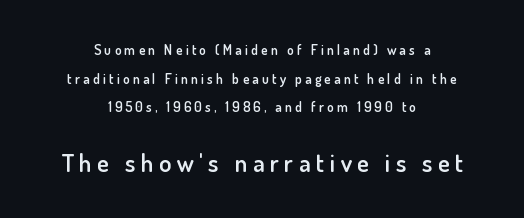
{"italic": "no", "bold": "semi", "underline": "no", "align": "center", "line_spacing": "loose", "line_spacing_ratio": 2.04, "letter_spacing": "wide", "letter_spacing_em": 0.22, "larger_block": "second", "size_ratio": 1.79, "glyph_px": 25}
